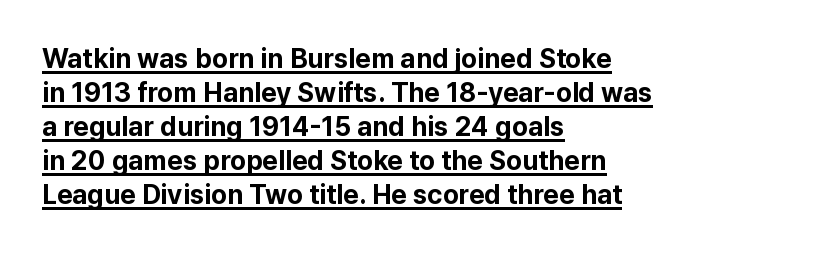
Q: Is the text bold? A: Yes.
Q: Is the text italic (slanted)? A: No, it is upright.
Q: Is the text underlined? A: Yes.
Q: How is the paragraph aligned? A: Left-aligned.
Q: Is the spacing between letters normal or unusually wide? A: Normal.
Q: Is the spacing between lines tight, normal or loose? A: Normal.
